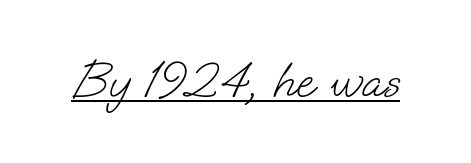
The image shows 51 px light sans-serif type; set normal letter spacing, underlined; low stroke contrast and a small x-height.
